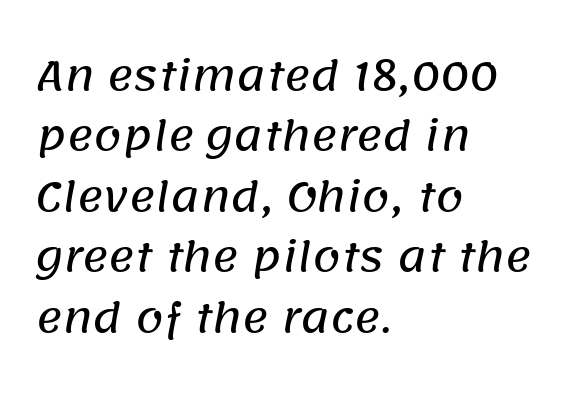
The image shows 40 px sans-serif type; set left-aligned, normal line spacing (1.51x), normal letter spacing, not underlined; low stroke contrast and a large x-height.
